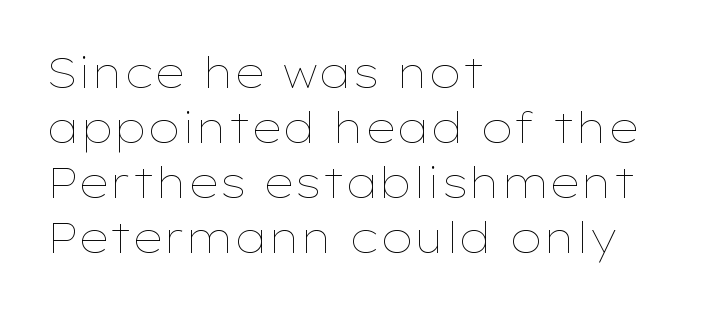
The image shows 42 px thin, wide type, upright; set left-aligned, normal line spacing (1.31x), normal letter spacing, not underlined; low stroke contrast and a medium x-height.
